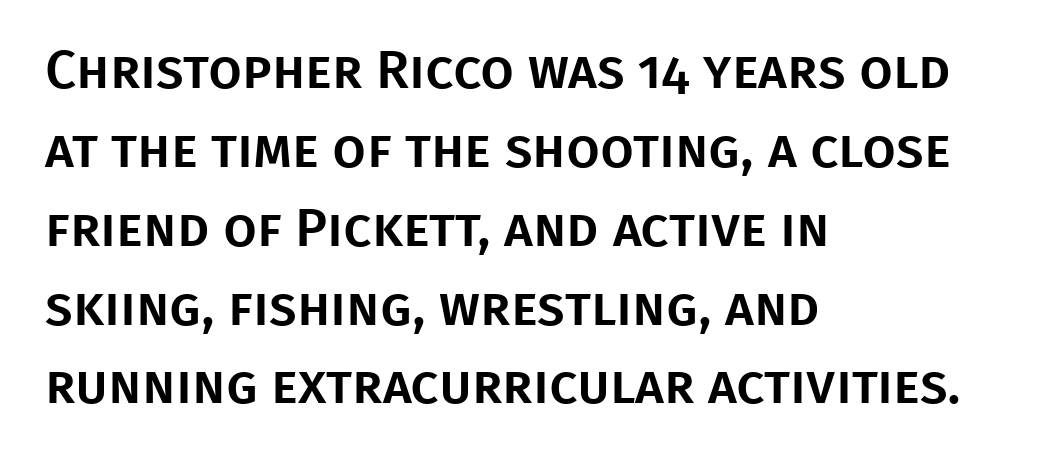
{"serif": "no", "italic": "no", "width": "normal", "stroke_contrast": "low", "x_height": "large", "monospaced": "no", "underline": "no", "align": "left", "line_spacing": "normal", "line_spacing_ratio": 1.46, "letter_spacing": "normal", "letter_spacing_em": 0.0, "glyph_px": 54}
